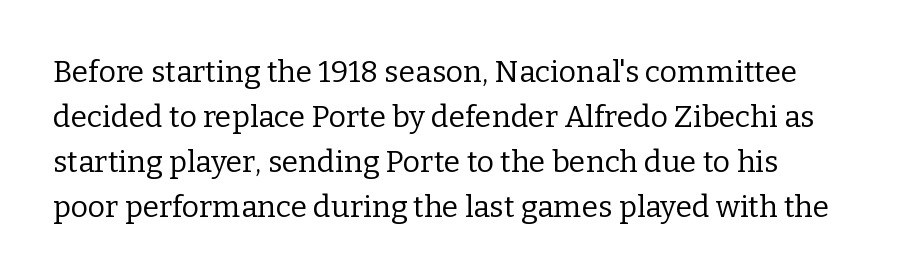
Beneath every word, the page is bare. Nothing unusual about the tracking: characters are spaced as the font intends. The vertical gap from one line to the next is medium. The letterforms sit at book weight or below.
